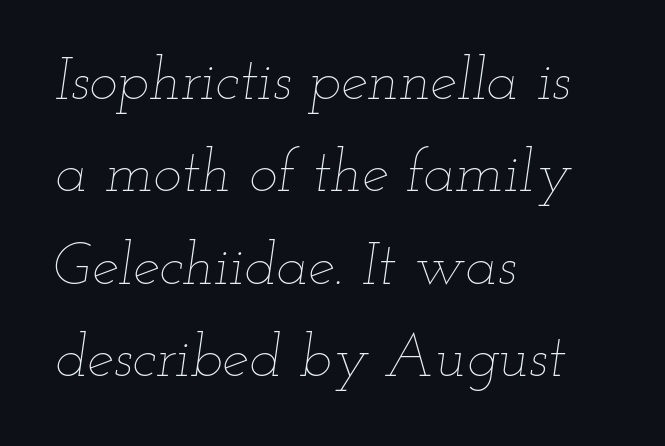
The image shows 60 px thin, wide type, italic (leaning right); set left-aligned, normal line spacing (1.54x), normal letter spacing, not underlined; low stroke contrast and a small x-height.
